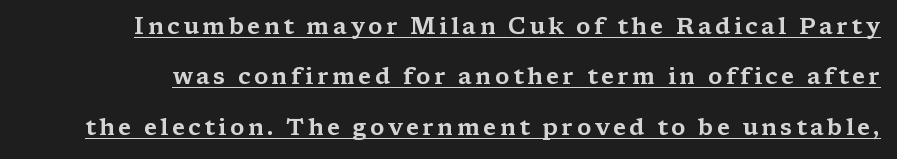
Q: Is the text italic (slanted)? A: No, it is upright.
Q: Is the text underlined? A: Yes.
Q: Is the spacing between lines tight, normal or loose? A: Loose.
